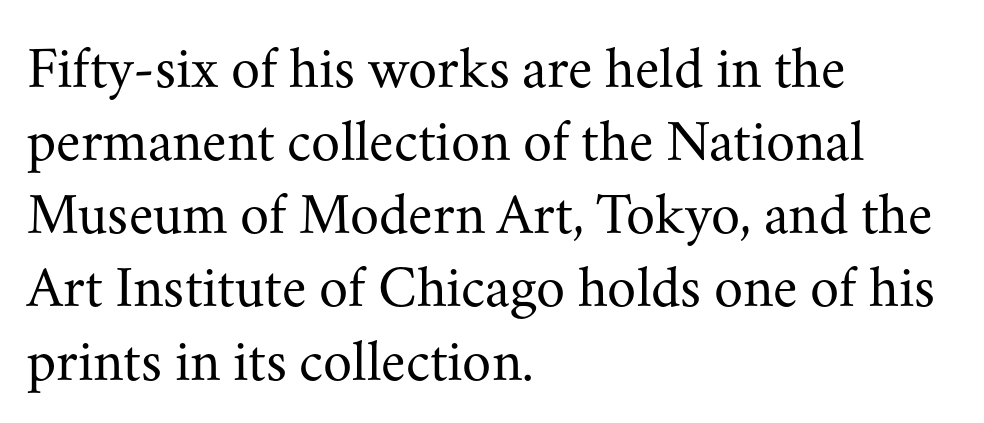
{"serif": "yes", "italic": "no", "bold": "no", "weight": "regular", "width": "normal", "stroke_contrast": "medium", "x_height": "small", "monospaced": "no", "underline": "no", "align": "left", "line_spacing_ratio": 1.24, "letter_spacing": "normal", "letter_spacing_em": 0.0, "glyph_px": 59}
